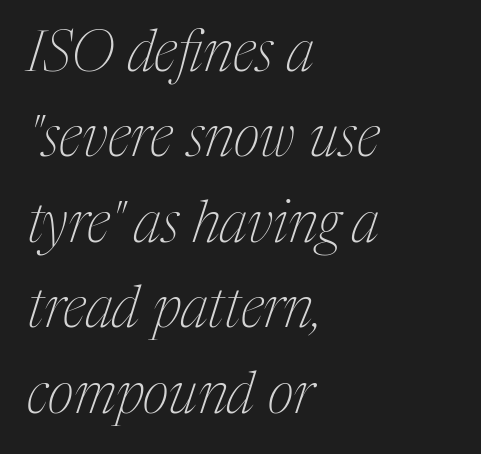
{"serif": "yes", "italic": "yes", "lean": "right", "slant_degrees": 17, "bold": "no", "weight": "thin", "width": "condensed", "stroke_contrast": "medium", "x_height": "medium", "monospaced": "no", "underline": "no", "align": "left", "line_spacing": "normal", "line_spacing_ratio": 1.5, "letter_spacing": "normal", "letter_spacing_em": 0.0, "glyph_px": 57}
